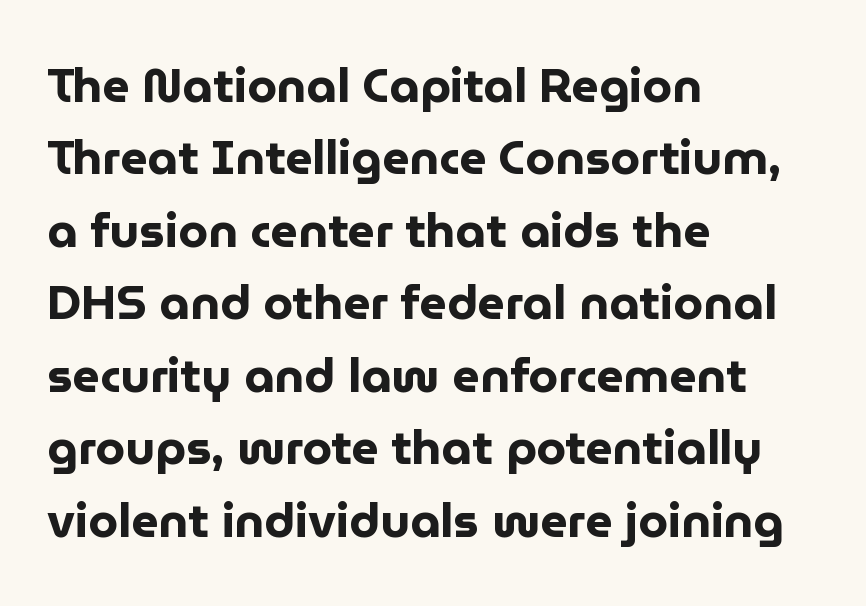
Q: Is the text bold? A: Yes.
Q: Is the text italic (slanted)? A: No, it is upright.
Q: Is the typeface a serif or a sans-serif typeface? A: Sans-serif.
Q: Is the text underlined? A: No.
Q: How is the paragraph aligned? A: Left-aligned.
Q: Is the spacing between letters normal or unusually wide? A: Normal.
Q: Is the spacing between lines tight, normal or loose? A: Normal.
Q: Width (condensed, normal, or wide)? A: Normal.
Q: Stroke contrast? A: Low.
Q: x-height? A: Medium.
Q: Monospaced? A: No.
